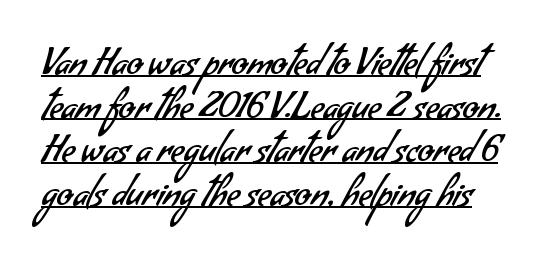
Q: Is the text bold? A: No.
Q: Is the typeface a serif or a sans-serif typeface? A: Sans-serif.
Q: Is the text underlined? A: Yes.
Q: Is the spacing between letters normal or unusually wide? A: Normal.
Q: Width (condensed, normal, or wide)? A: Normal.
Q: Stroke contrast? A: Low.
Q: x-height? A: Small.
Q: Monospaced? A: No.
